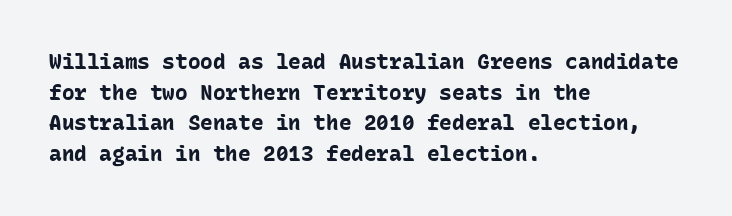
The image shows 21 px bold type, upright; set left-aligned, normal line spacing (1.46x), normal letter spacing, not underlined.
